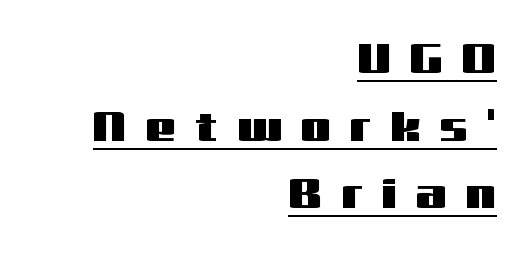
{"serif": "no", "italic": "no", "width": "wide", "stroke_contrast": "medium", "x_height": "medium", "monospaced": "no", "underline": "yes", "align": "right", "line_spacing": "normal", "line_spacing_ratio": 1.57, "letter_spacing": "wide", "letter_spacing_em": 0.45, "glyph_px": 43}
